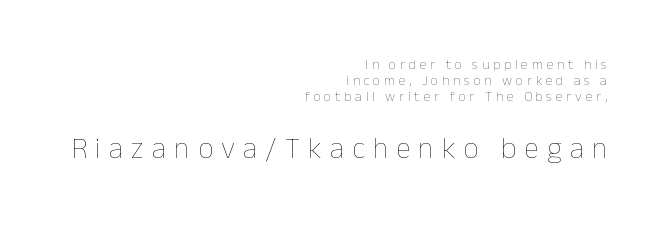
{"italic": "no", "bold": "no", "weight": "thin", "width": "normal", "stroke_contrast": "low", "x_height": "medium", "monospaced": "no", "underline": "no", "align": "right", "line_spacing_ratio": 1.16, "letter_spacing": "wide", "letter_spacing_em": 0.27, "larger_block": "second", "size_ratio": 2.14, "glyph_px": 30}
